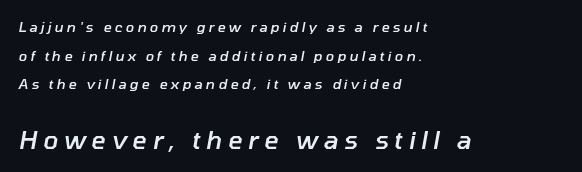
The image shows 25 px text type, italic (leaning right); set left-aligned, loose line spacing (2.04x), unusually wide letter spacing (+0.22 em), not underlined; the second (bottom) block is 1.79x larger.
